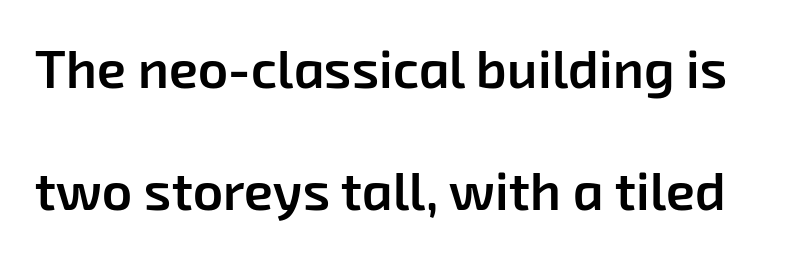
Descender tails drop into unmarked territory. A sans-serif font was chosen for this passage. Heft: intermediate — a semibold. The vertical gap from one line to the next is large. In terms of letterspacing, this is plain default setting.
